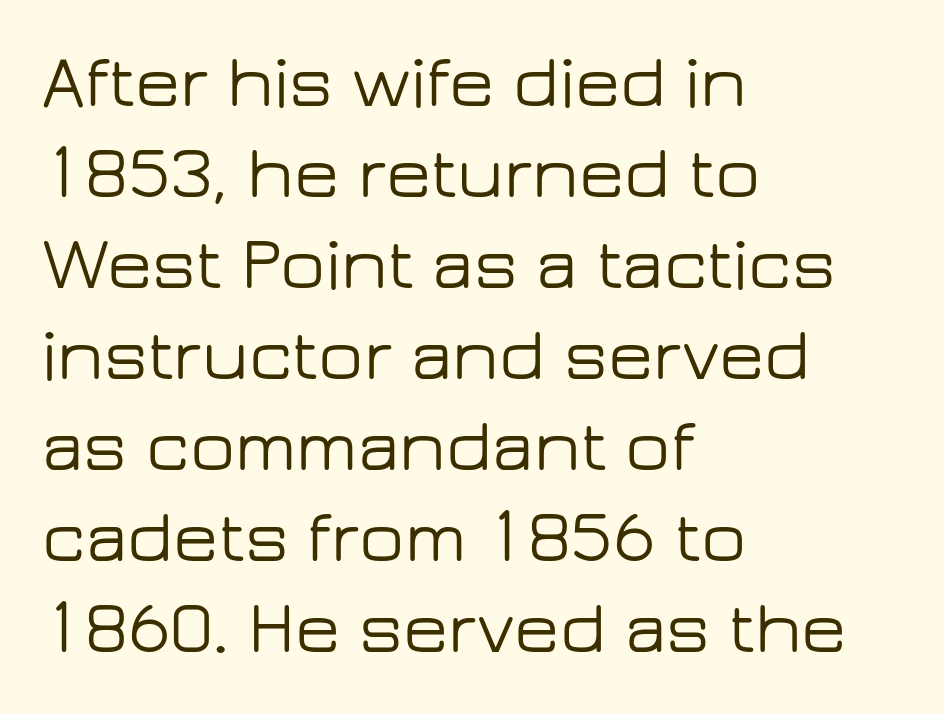
Q: Is the text italic (slanted)? A: No, it is upright.
Q: Is the typeface a serif or a sans-serif typeface? A: Sans-serif.
Q: Is the text underlined? A: No.
Q: How is the paragraph aligned? A: Left-aligned.
Q: Is the spacing between letters normal or unusually wide? A: Normal.
Q: Width (condensed, normal, or wide)? A: Wide.
Q: Stroke contrast? A: Low.
Q: x-height? A: Medium.
Q: Monospaced? A: No.
